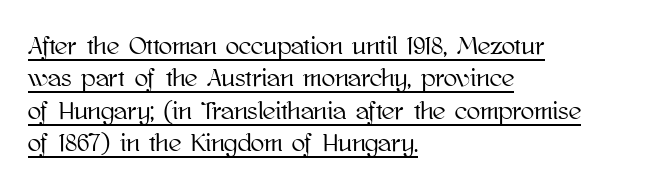
Quick note: interline space is typical. Left-aligned paragraph, ragged on the right. Letter spacing: default. Designer's note — italics off, roman on.
